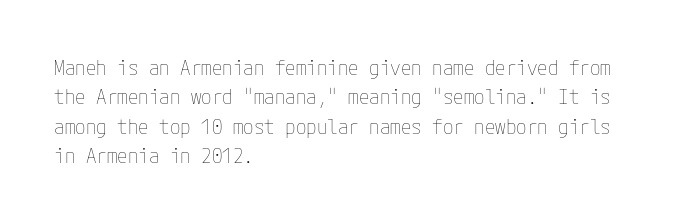
A clean baseline with only descenders dipping below it. If you drew a line through each stem, it would be perfectly vertical. Honestly, the row spacing looks completely unremarkable. Is this a heavy cut? Hardly; it is regular or lighter.
